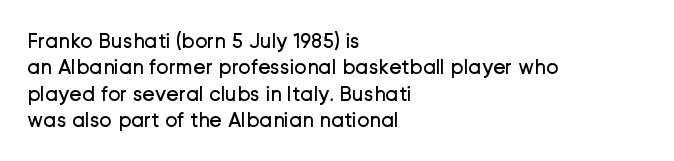
The image shows 21 px text type, upright; set left-aligned, normal line spacing (1.26x), normal letter spacing, not underlined.
